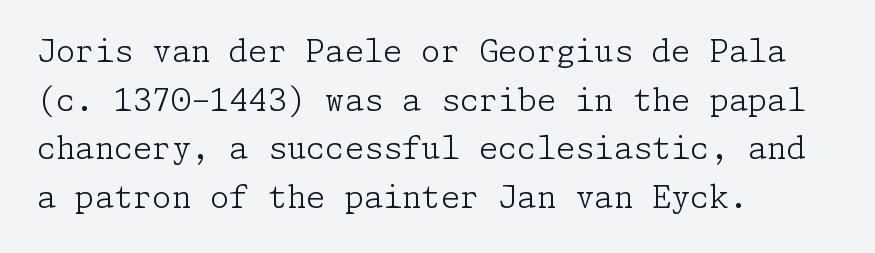
{"serif": "yes", "italic": "no", "bold": "no", "weight": "light", "width": "normal", "stroke_contrast": "low", "x_height": "medium", "underline": "no", "align": "left", "line_spacing": "normal", "line_spacing_ratio": 1.57, "letter_spacing": "normal", "letter_spacing_em": 0.0, "glyph_px": 31}
